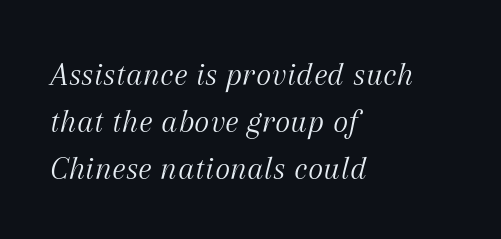
Q: Is the text bold? A: No.
Q: Is the text italic (slanted)? A: Yes, it leans right by about 12 degrees.
Q: Is the typeface a serif or a sans-serif typeface? A: Serif.
Q: Is the text underlined? A: No.
Q: How is the paragraph aligned? A: Left-aligned.
Q: Is the spacing between letters normal or unusually wide? A: Normal.
Q: Is the spacing between lines tight, normal or loose? A: Normal.
Q: Width (condensed, normal, or wide)? A: Normal.
Q: Stroke contrast? A: Medium.
Q: x-height? A: Medium.
Q: Monospaced? A: No.
